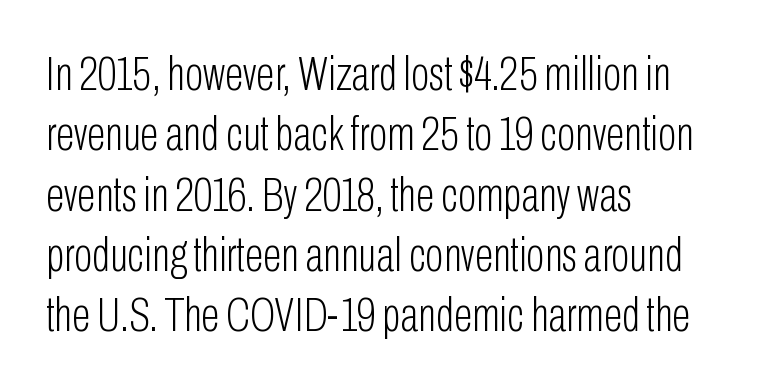
{"serif": "no", "italic": "no", "bold": "no", "weight": "light", "width": "condensed", "stroke_contrast": "low", "x_height": "medium", "monospaced": "no", "underline": "no", "align": "left", "line_spacing_ratio": 1.23, "letter_spacing": "normal", "letter_spacing_em": 0.0, "glyph_px": 49}
